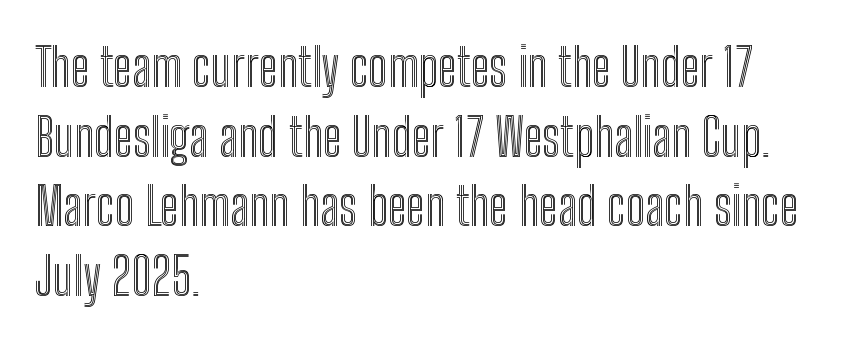
The image shows 52 px condensed type, upright; set left-aligned, normal line spacing (1.34x), normal letter spacing, not underlined; a medium x-height.
